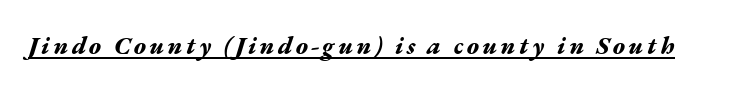
{"italic": "yes", "lean": "right", "slant_degrees": 17, "bold": "yes", "underline": "yes", "glyph_px": 25}
